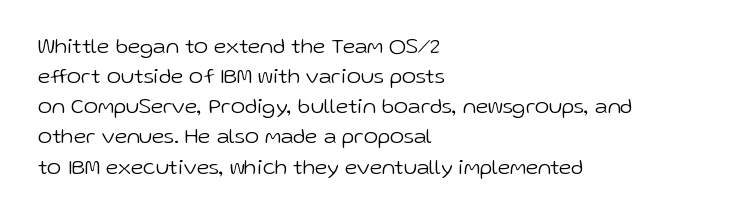
Q: Is the text bold? A: No.
Q: Is the text italic (slanted)? A: No, it is upright.
Q: Is the text underlined? A: No.
Q: How is the paragraph aligned? A: Left-aligned.
Q: Is the spacing between letters normal or unusually wide? A: Normal.
Q: Is the spacing between lines tight, normal or loose? A: Normal.
